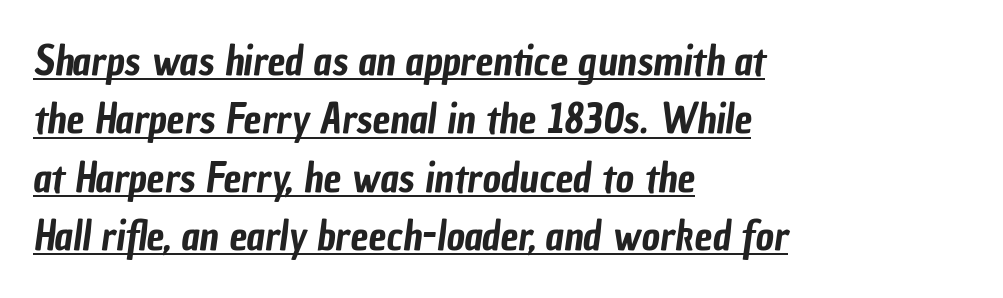
The image shows 40 px condensed sans-serif type; set left-aligned, normal line spacing (1.46x), normal letter spacing, underlined; low stroke contrast and a medium x-height.
